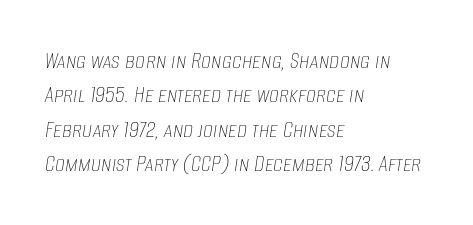
Q: Is the text bold? A: No.
Q: Is the text italic (slanted)? A: Yes, it leans right by about 8 degrees.
Q: Is the text underlined? A: No.
Q: How is the paragraph aligned? A: Left-aligned.
Q: Is the spacing between letters normal or unusually wide? A: Normal.
Q: Is the spacing between lines tight, normal or loose? A: Normal.
